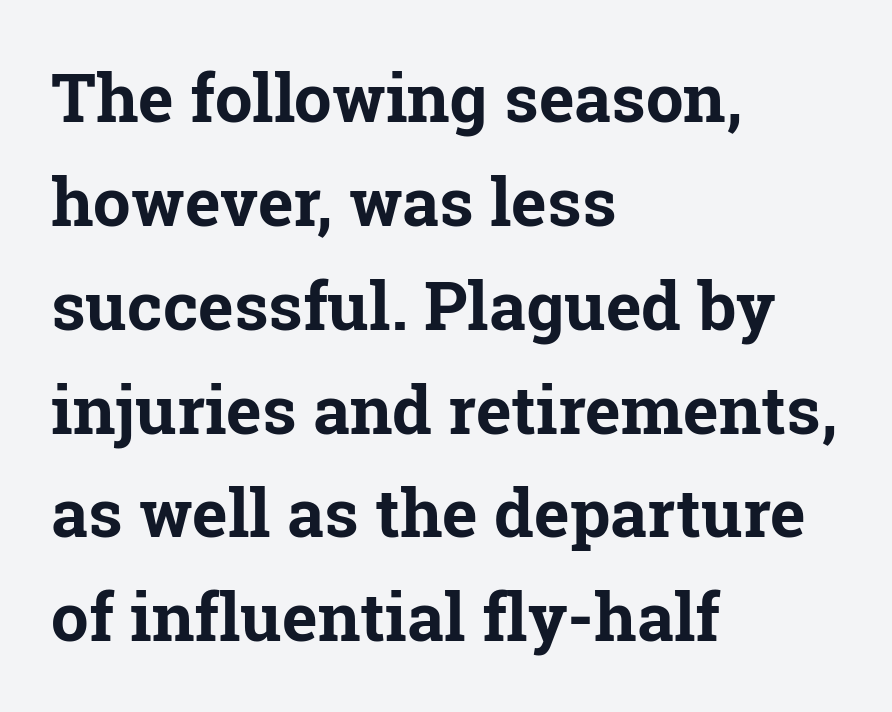
{"serif": "yes", "italic": "no", "bold": "yes", "weight": "bold", "width": "normal", "stroke_contrast": "low", "x_height": "medium", "monospaced": "no", "underline": "no", "align": "left", "line_spacing": "normal", "line_spacing_ratio": 1.55, "letter_spacing": "normal", "letter_spacing_em": 0.0, "glyph_px": 67}
